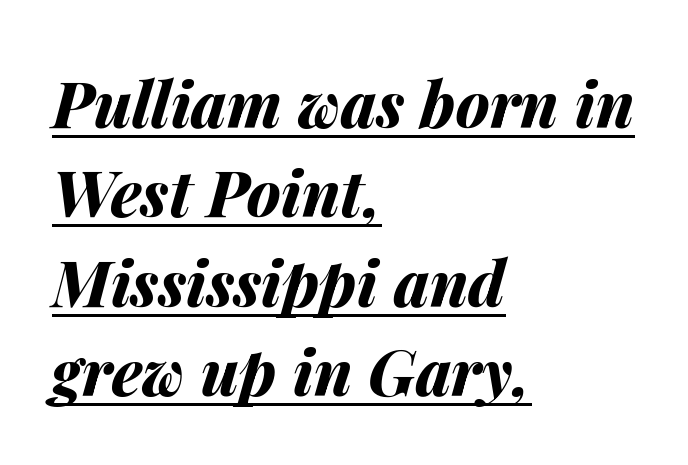
Q: Is the text bold? A: Yes.
Q: Is the text italic (slanted)? A: Yes, it leans right by about 14 degrees.
Q: Is the text underlined? A: Yes.
Q: How is the paragraph aligned? A: Left-aligned.
Q: Is the spacing between letters normal or unusually wide? A: Normal.
Q: Is the spacing between lines tight, normal or loose? A: Normal.
Q: Width (condensed, normal, or wide)? A: Normal.
Q: Stroke contrast? A: Medium.
Q: x-height? A: Medium.
Q: Monospaced? A: No.
